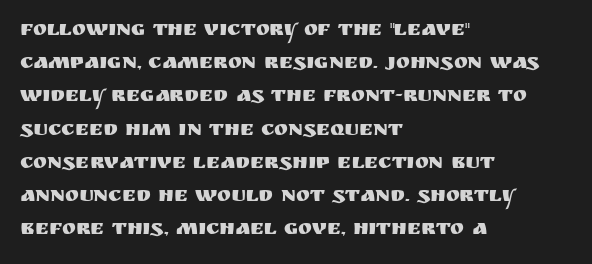
{"italic": "no", "underline": "no", "align": "left", "line_spacing": "normal", "line_spacing_ratio": 1.58, "letter_spacing": "normal", "letter_spacing_em": 0.0, "glyph_px": 21}
